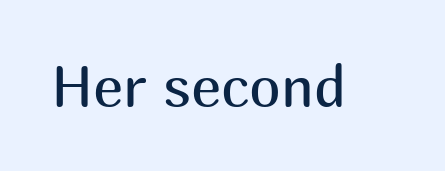
Q: Is the text bold? A: No.
Q: Is the text italic (slanted)? A: No, it is upright.
Q: Is the typeface a serif or a sans-serif typeface? A: Sans-serif.
Q: Is the text underlined? A: No.
Q: Is the spacing between letters normal or unusually wide? A: Normal.
Q: Width (condensed, normal, or wide)? A: Normal.
Q: Stroke contrast? A: Medium.
Q: x-height? A: Medium.
Q: Monospaced? A: No.
